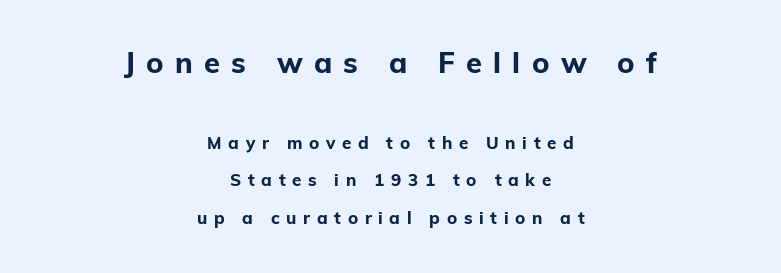
{"serif": "no", "italic": "no", "bold": "yes", "weight": "bold", "width": "normal", "stroke_contrast": "low", "x_height": "medium", "monospaced": "no", "underline": "no", "align": "center", "line_spacing": "loose", "line_spacing_ratio": 2.22, "letter_spacing": "wide", "letter_spacing_em": 0.39, "larger_block": "first", "size_ratio": 1.71, "glyph_px": 29}
